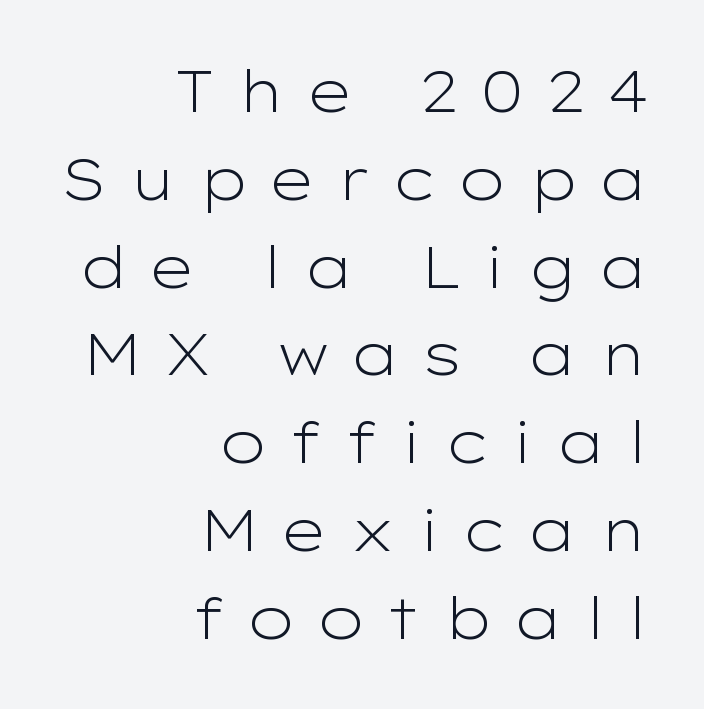
The image shows 57 px light, wide sans-serif type, upright; set right-aligned, normal line spacing (1.54x), unusually wide letter spacing (+0.35 em), not underlined; low stroke contrast and a medium x-height.
